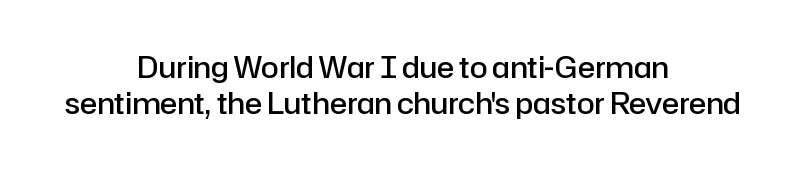
The image shows 29 px semibold sans-serif type, upright; set centered, line spacing 1.23x, normal letter spacing, not underlined; low stroke contrast and a medium x-height.
